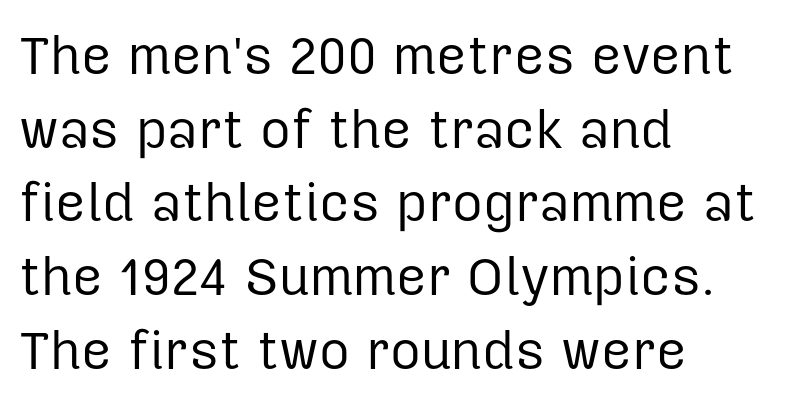
Q: Is the text bold? A: No.
Q: Is the text italic (slanted)? A: No, it is upright.
Q: Is the typeface a serif or a sans-serif typeface? A: Sans-serif.
Q: Is the text underlined? A: No.
Q: How is the paragraph aligned? A: Left-aligned.
Q: Is the spacing between letters normal or unusually wide? A: Normal.
Q: Is the spacing between lines tight, normal or loose? A: Normal.
Q: Width (condensed, normal, or wide)? A: Normal.
Q: Stroke contrast? A: Low.
Q: x-height? A: Medium.
Q: Monospaced? A: No.
